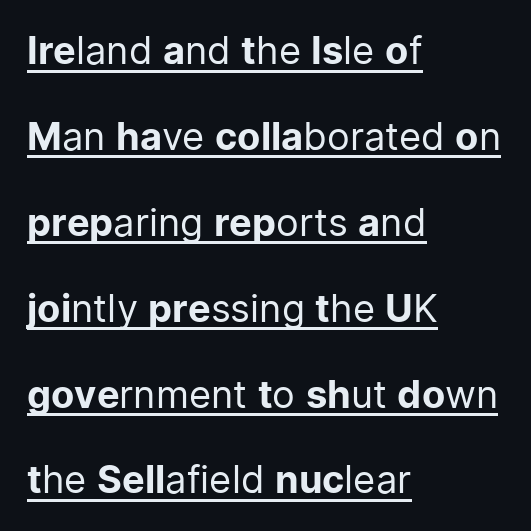
Italic: no, the glyphs are upright roman. Stroke terminals: plain, sans-serif. Spacing verdict: proportional, widths tailored to each character. A quiet, ordinary-to-light weight characterises the typeface. The rendering uses a large line-height, opening up the rows.
